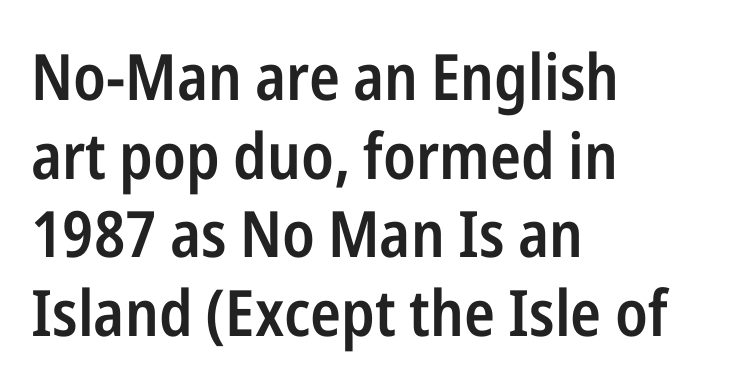
{"serif": "no", "italic": "no", "bold": "semi", "weight": "semibold", "width": "condensed", "stroke_contrast": "low", "x_height": "medium", "monospaced": "no", "underline": "no", "align": "left", "line_spacing_ratio": 1.23, "letter_spacing": "normal", "letter_spacing_em": 0.0, "glyph_px": 64}
